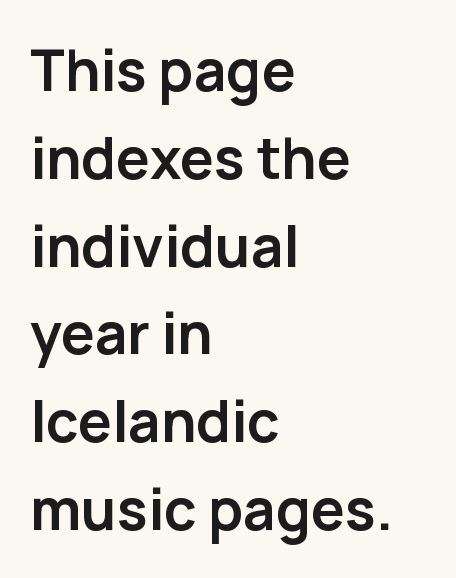
The image shows 57 px semibold sans-serif type, upright; set left-aligned, normal line spacing (1.54x), normal letter spacing, not underlined; low stroke contrast and a medium x-height.
